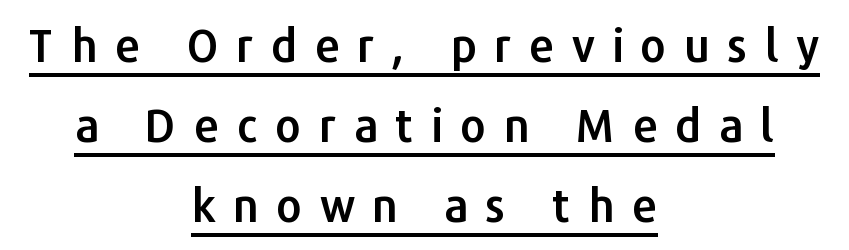
The image shows 45 px sans-serif type, upright; set centered, line spacing 1.78x, unusually wide letter spacing (+0.38 em), underlined; low stroke contrast and a medium x-height.
